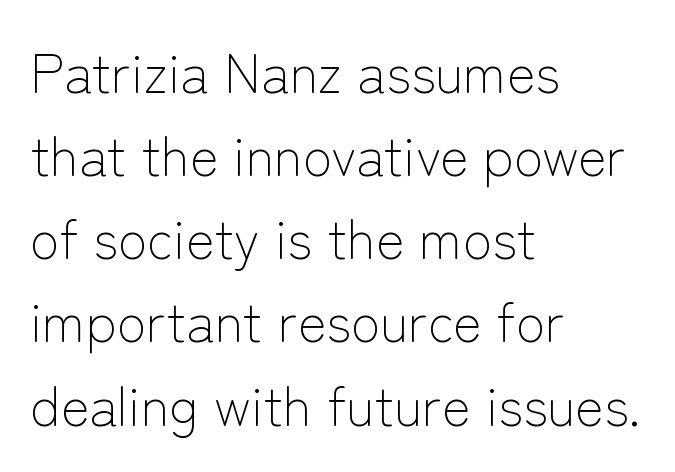
In terms of letterform style, serifs are entirely absent. This sample keeps an unexceptional amount of space between lines. The font's upright variant was chosen for this text. This rendering features lettering with no underline. Looks like regular typesetting: each glyph gets only the width it needs.
